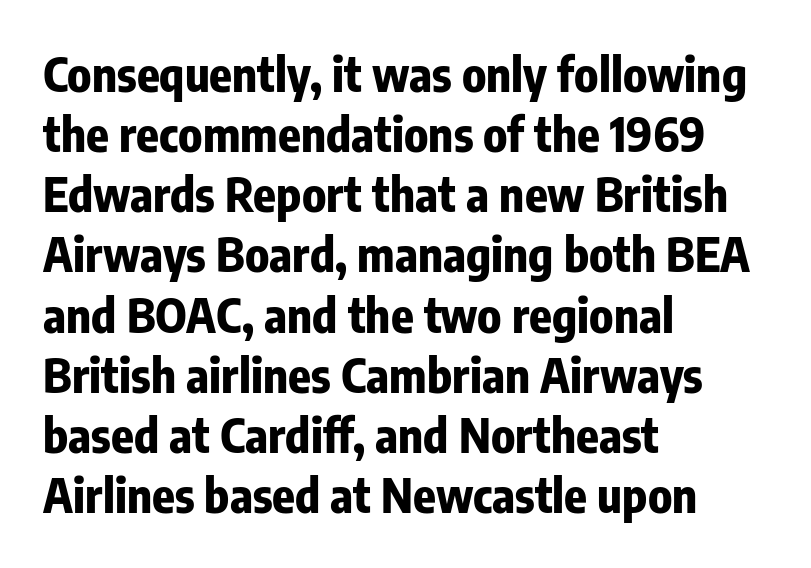
Q: Is the text bold? A: Yes.
Q: Is the text italic (slanted)? A: No, it is upright.
Q: Is the typeface a serif or a sans-serif typeface? A: Sans-serif.
Q: Is the text underlined? A: No.
Q: How is the paragraph aligned? A: Left-aligned.
Q: Is the spacing between letters normal or unusually wide? A: Normal.
Q: Is the spacing between lines tight, normal or loose? A: Normal.
Q: Width (condensed, normal, or wide)? A: Condensed.
Q: Stroke contrast? A: Low.
Q: x-height? A: Medium.
Q: Monospaced? A: No.
